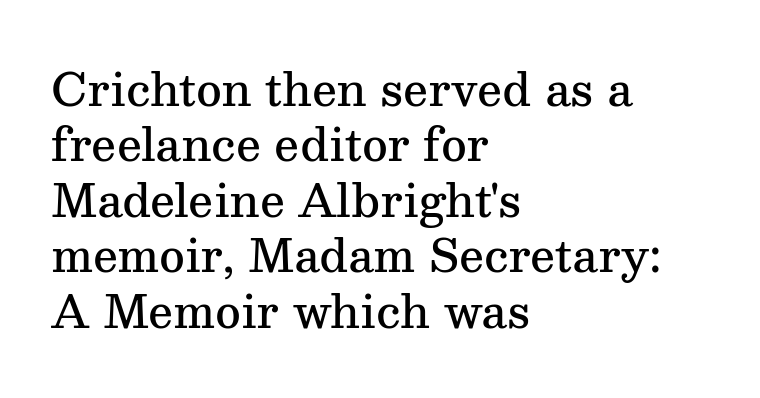
Q: Is the text bold? A: Semi-bold.
Q: Is the text italic (slanted)? A: No, it is upright.
Q: Is the typeface a serif or a sans-serif typeface? A: Serif.
Q: Is the text underlined? A: No.
Q: How is the paragraph aligned? A: Left-aligned.
Q: Is the spacing between letters normal or unusually wide? A: Normal.
Q: Is the spacing between lines tight, normal or loose? A: Normal.
Q: Width (condensed, normal, or wide)? A: Normal.
Q: Stroke contrast? A: Medium.
Q: x-height? A: Medium.
Q: Monospaced? A: No.
